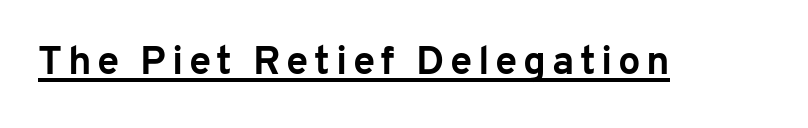
Each letter keeps its own natural width here, so spacing adapts to shape. Nope, no serifs anywhere on these letters. This is the regular roman posture of the typeface. Decoration check: the copy is underlined. Notice how thick the strokes are: this is what a full bold looks like.
